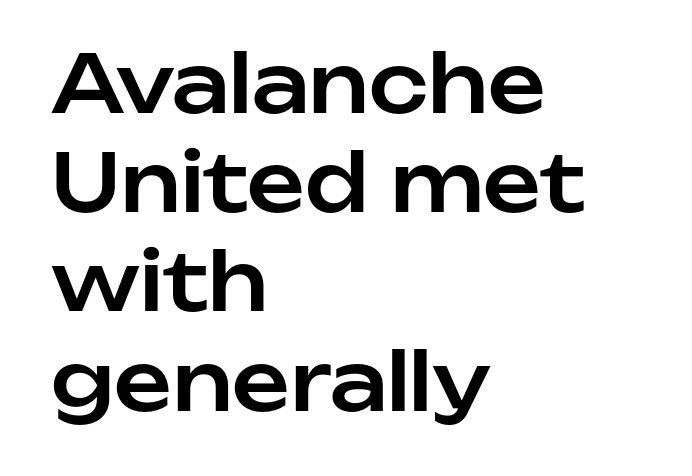
Each line starts at the same left margin while the right side varies. Look at the tracking — it's just the regular setting, nothing added. It's the straight-up-and-down kind of type. Note the varied advance widths — an 'i' is clearly narrower than an 'm'.
